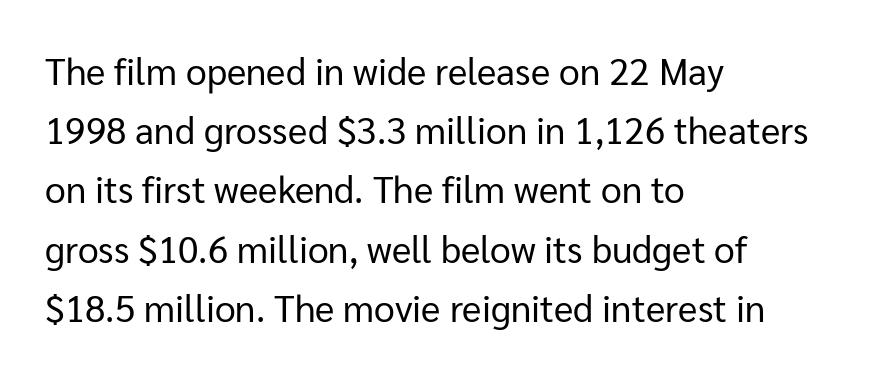
The image shows 37 px regular-weight sans-serif type, upright; set left-aligned, normal line spacing (1.6x), normal letter spacing, not underlined; low stroke contrast and a medium x-height.
